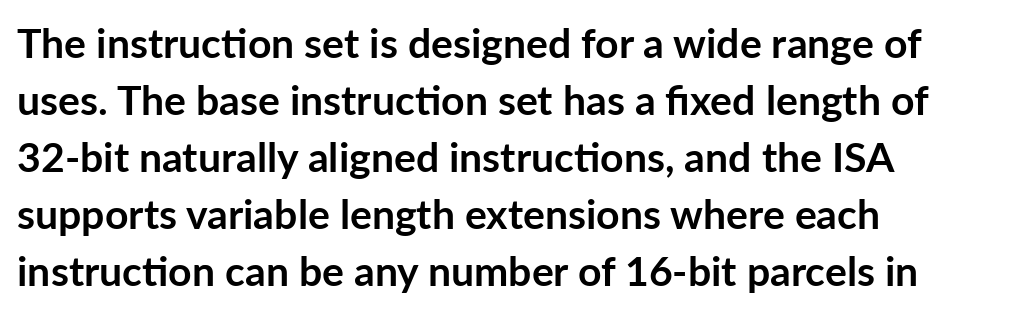
The text block is weighted toward the left margin, trailing off unevenly rightward. The area under the type is left untouched. I'd describe the lettering as bold — thick and assertive. The rendering keeps characters at their native spacing.
